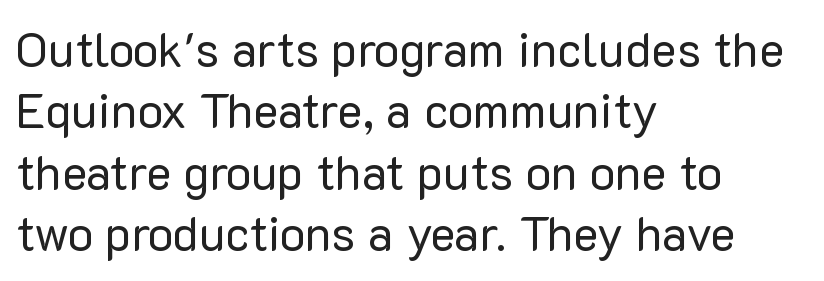
{"serif": "no", "italic": "no", "bold": "no", "weight": "regular", "width": "normal", "stroke_contrast": "low", "x_height": "medium", "monospaced": "no", "underline": "no", "align": "left", "line_spacing": "normal", "line_spacing_ratio": 1.28, "letter_spacing": "normal", "letter_spacing_em": 0.0, "glyph_px": 48}
